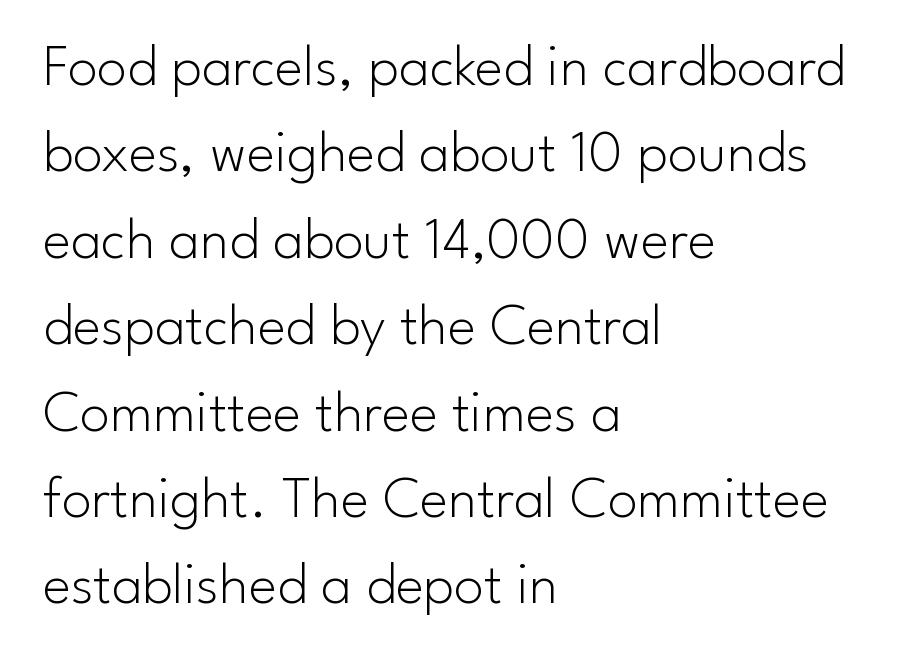
The image shows 60 px light sans-serif type, upright; set left-aligned, normal line spacing (1.44x), normal letter spacing, not underlined; low stroke contrast and a small x-height.
